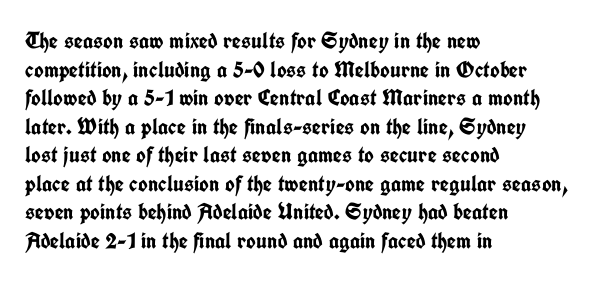
Q: Is the text bold? A: Yes.
Q: Is the text italic (slanted)? A: No, it is upright.
Q: Is the text underlined? A: No.
Q: How is the paragraph aligned? A: Left-aligned.
Q: Is the spacing between letters normal or unusually wide? A: Normal.
